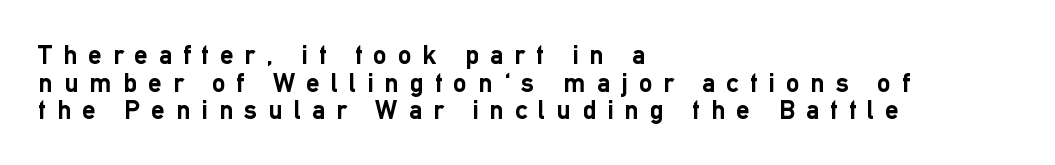
Q: Is the text bold? A: Yes.
Q: Is the text italic (slanted)? A: No, it is upright.
Q: Is the text underlined? A: No.
Q: How is the paragraph aligned? A: Left-aligned.
Q: Is the spacing between letters normal or unusually wide? A: Unusually wide.
Q: Is the spacing between lines tight, normal or loose? A: Tight.
